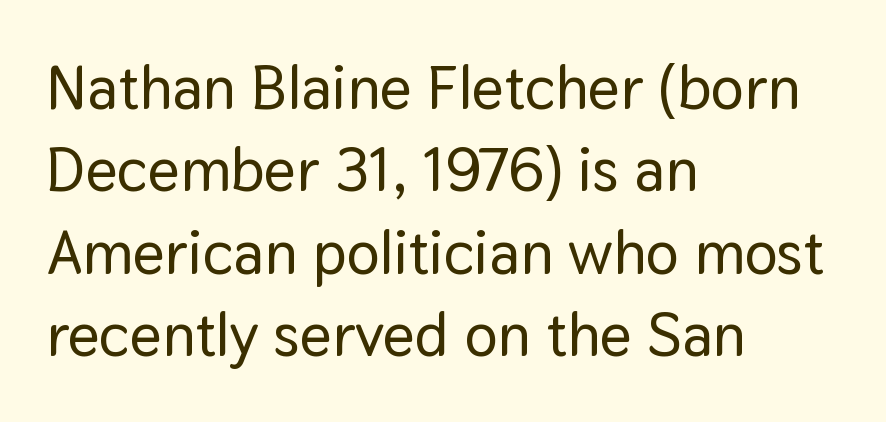
{"serif": "no", "italic": "no", "width": "normal", "stroke_contrast": "low", "x_height": "medium", "monospaced": "no", "underline": "no", "align": "left", "line_spacing": "normal", "line_spacing_ratio": 1.33, "letter_spacing": "normal", "letter_spacing_em": 0.0, "glyph_px": 62}
